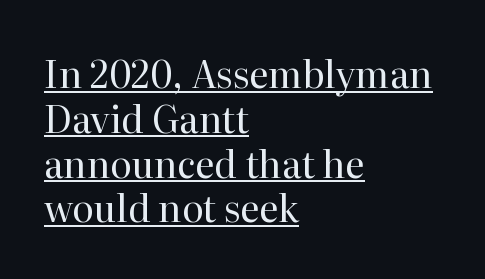
Q: Is the text bold? A: No.
Q: Is the text italic (slanted)? A: No, it is upright.
Q: Is the typeface a serif or a sans-serif typeface? A: Serif.
Q: Is the text underlined? A: Yes.
Q: How is the paragraph aligned? A: Left-aligned.
Q: Is the spacing between letters normal or unusually wide? A: Normal.
Q: Width (condensed, normal, or wide)? A: Normal.
Q: Stroke contrast? A: High.
Q: x-height? A: Medium.
Q: Monospaced? A: No.
